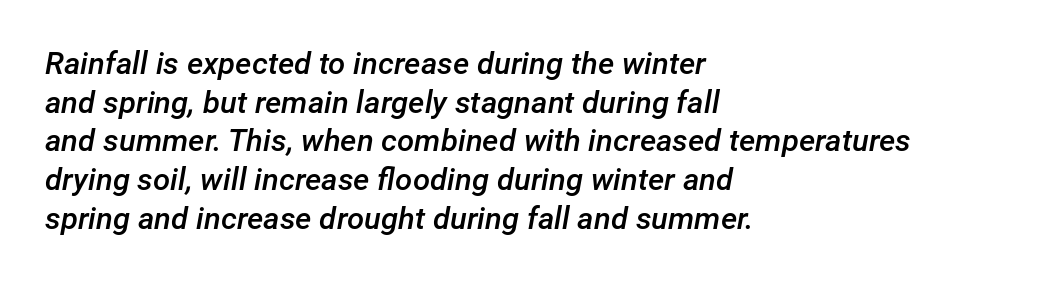
The image shows 31 px semibold type, italic (leaning right); set left-aligned, normal line spacing (1.25x), normal letter spacing, not underlined; low stroke contrast and a medium x-height.
